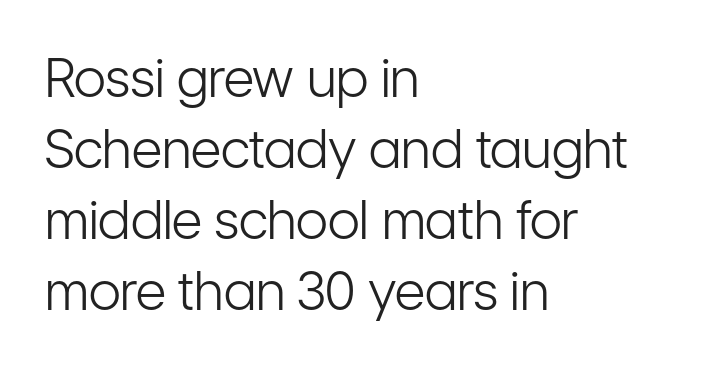
Q: Is the text bold? A: No.
Q: Is the text italic (slanted)? A: No, it is upright.
Q: Is the typeface a serif or a sans-serif typeface? A: Sans-serif.
Q: Is the text underlined? A: No.
Q: How is the paragraph aligned? A: Left-aligned.
Q: Is the spacing between letters normal or unusually wide? A: Normal.
Q: Is the spacing between lines tight, normal or loose? A: Normal.
Q: Width (condensed, normal, or wide)? A: Condensed.
Q: Stroke contrast? A: Low.
Q: x-height? A: Medium.
Q: Monospaced? A: No.
